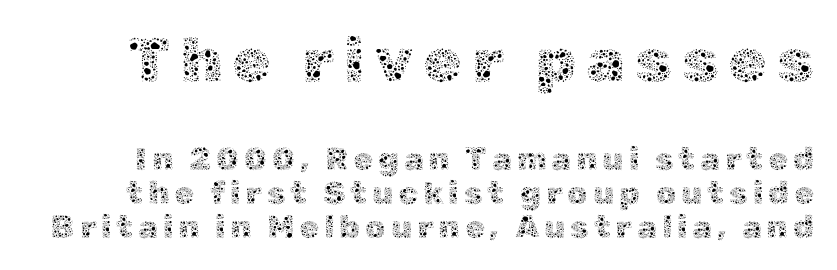
{"italic": "no", "bold": "no", "weight": "thin", "width": "normal", "x_height": "medium", "monospaced": "no", "underline": "no", "line_spacing": "tight", "line_spacing_ratio": 1.06, "larger_block": "first", "size_ratio": 1.97, "glyph_px": 63}
